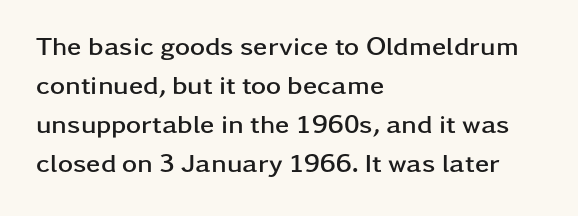
Successive baselines arrive at the customary interval. Nope, not italic — everything's standing straight. Stroke thickness is high; the sample reads as a true bold. Line starts are locked; line ends wander. Clear beneath every line of the passage. The line texture is even and compact thanks to regular tracking.
